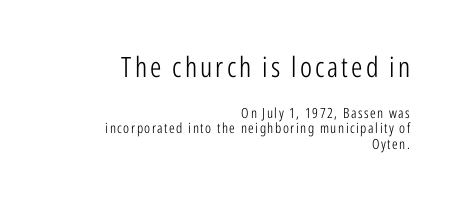
The lines are quadded right. The type sits square on the baseline with zero lean. A bare baseline throughout the passage. The passage shown is typed in a proportional face where columns would drift.
